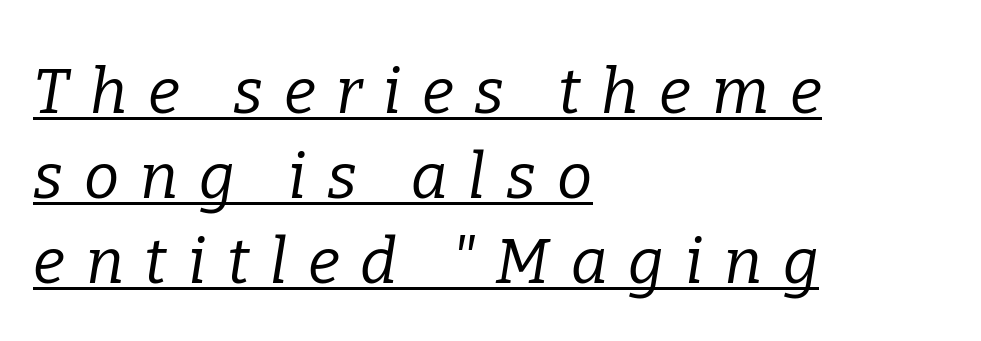
{"serif": "yes", "italic": "yes", "lean": "right", "slant_degrees": 9, "bold": "no", "weight": "regular", "width": "normal", "stroke_contrast": "low", "x_height": "medium", "monospaced": "no", "underline": "yes", "align": "left", "line_spacing": "normal", "line_spacing_ratio": 1.35, "letter_spacing": "wide", "letter_spacing_em": 0.33, "glyph_px": 63}
